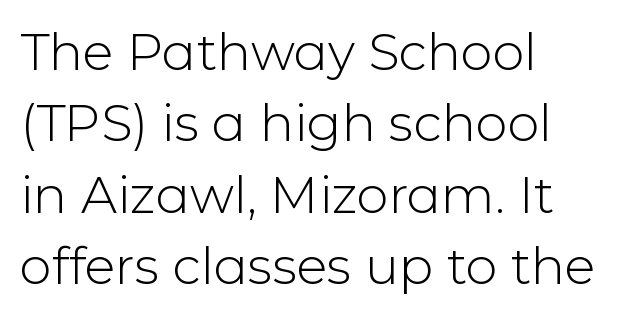
The image shows 51 px light sans-serif type, upright; set left-aligned, normal line spacing (1.4x), normal letter spacing, not underlined; low stroke contrast and a medium x-height.
